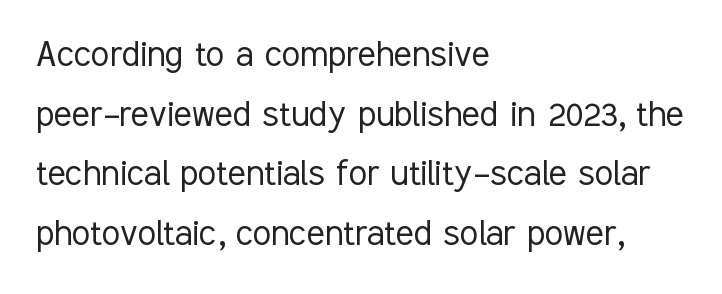
{"serif": "no", "italic": "no", "bold": "no", "weight": "light", "width": "condensed", "stroke_contrast": "low", "x_height": "medium", "monospaced": "no", "underline": "no", "align": "left", "line_spacing": "normal", "line_spacing_ratio": 1.42, "letter_spacing": "normal", "letter_spacing_em": 0.0, "glyph_px": 42}
